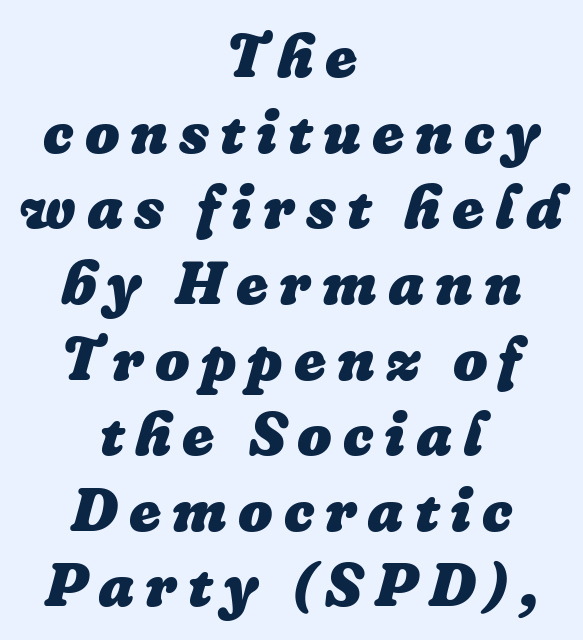
{"italic": "yes", "lean": "right", "slant_degrees": 16, "bold": "yes", "weight": "heavy", "width": "normal", "stroke_contrast": "low", "x_height": "medium", "monospaced": "no", "underline": "no", "align": "center", "line_spacing_ratio": 1.24, "glyph_px": 61}
